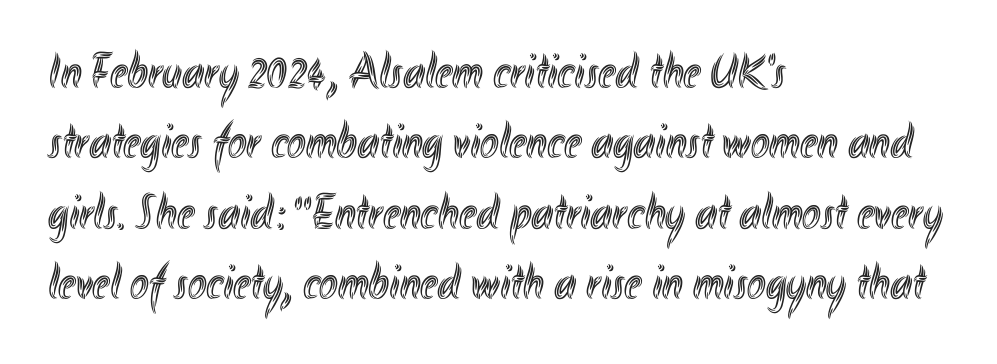
The image shows 50 px condensed type; set left-aligned, normal line spacing (1.41x), normal letter spacing, not underlined; a small x-height.
